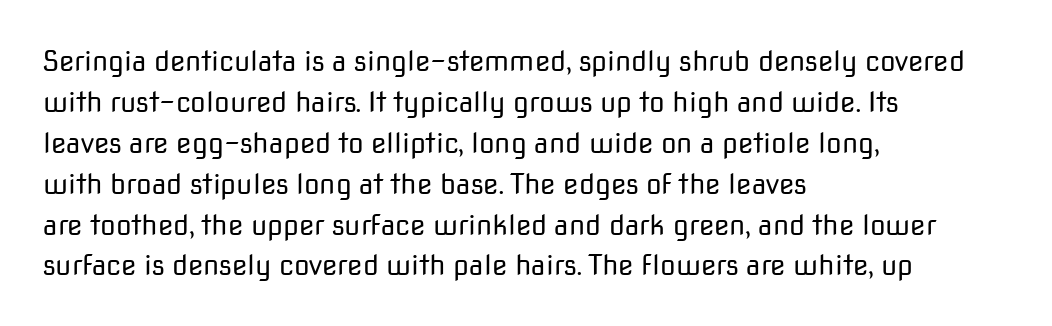
Q: Is the text bold? A: No.
Q: Is the text italic (slanted)? A: No, it is upright.
Q: Is the typeface a serif or a sans-serif typeface? A: Sans-serif.
Q: Is the text underlined? A: No.
Q: How is the paragraph aligned? A: Left-aligned.
Q: Is the spacing between letters normal or unusually wide? A: Normal.
Q: Is the spacing between lines tight, normal or loose? A: Normal.
Q: Width (condensed, normal, or wide)? A: Normal.
Q: Stroke contrast? A: Low.
Q: x-height? A: Medium.
Q: Monospaced? A: No.
